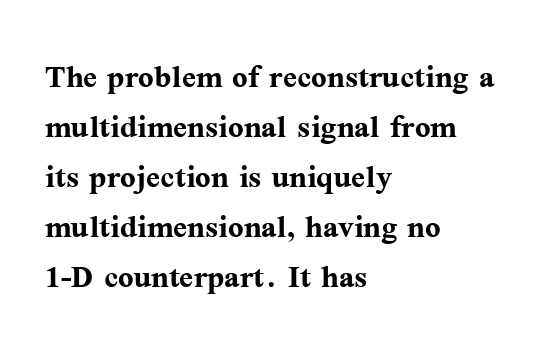
These lines keep a tight, regular rhythm from letter to letter. Each letter keeps its own natural width here, so spacing adapts to shape. The letters carry serifs — small finishing strokes at the ends of their stems. Every letter is thick-stroked: bold, no question. Every stem runs plumb, perpendicular to the baseline. Any mark beneath the type? The region is blank.
